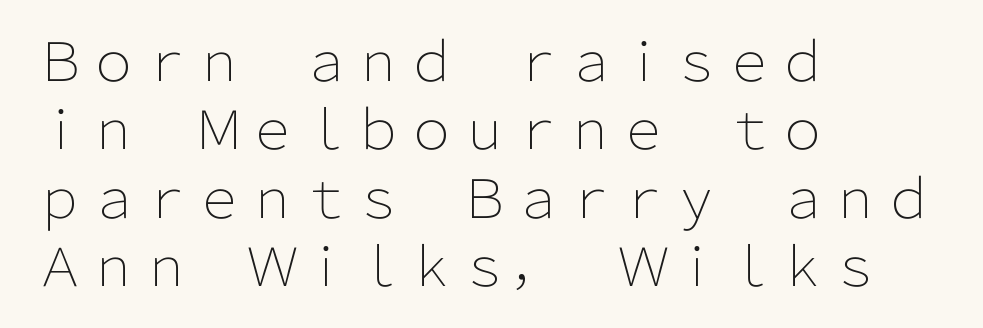
The image shows 53 px light sans-serif type, upright; set left-aligned, normal line spacing (1.29x), normal letter spacing, not underlined; low stroke contrast and a medium x-height.
